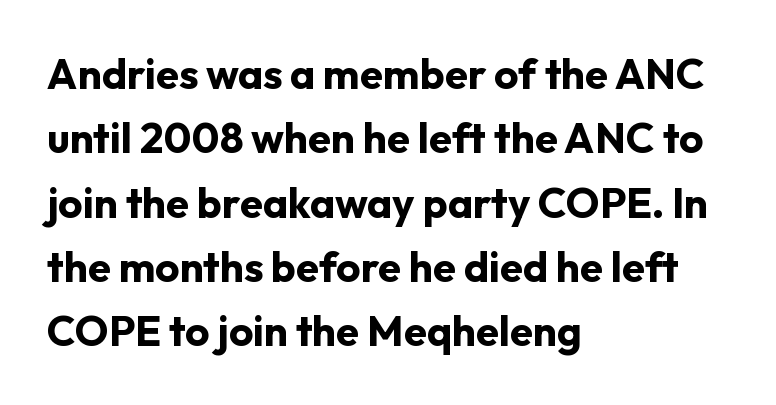
Q: Is the text bold? A: Yes.
Q: Is the text italic (slanted)? A: No, it is upright.
Q: Is the typeface a serif or a sans-serif typeface? A: Sans-serif.
Q: Is the text underlined? A: No.
Q: How is the paragraph aligned? A: Left-aligned.
Q: Is the spacing between letters normal or unusually wide? A: Normal.
Q: Is the spacing between lines tight, normal or loose? A: Normal.
Q: Width (condensed, normal, or wide)? A: Normal.
Q: Stroke contrast? A: Low.
Q: x-height? A: Medium.
Q: Monospaced? A: No.
